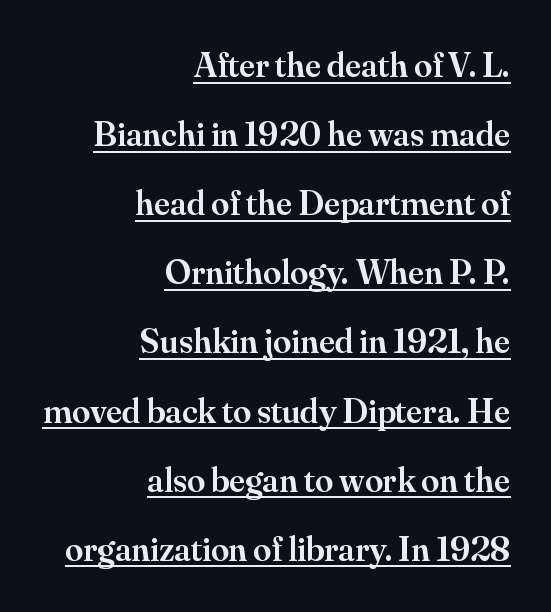
The image shows 36 px semibold serif type, upright; set right-aligned, loose line spacing (1.92x), normal letter spacing, underlined; medium stroke contrast and a small x-height.
